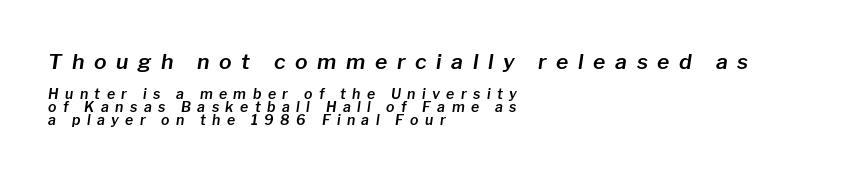
The image shows 21 px text type, italic (leaning right); set left-aligned, tight line spacing (0.95x), unusually wide letter spacing (+0.46 em), not underlined; the first (top) block is 1.5x larger.
